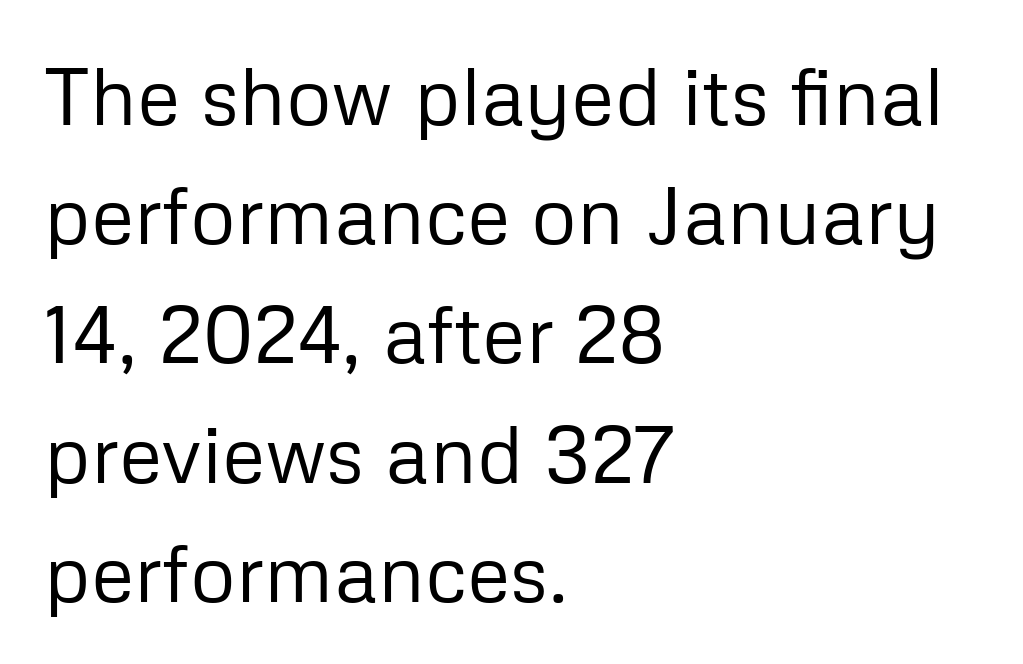
{"serif": "no", "italic": "no", "bold": "no", "weight": "regular", "width": "normal", "stroke_contrast": "low", "x_height": "medium", "monospaced": "no", "underline": "no", "align": "left", "line_spacing": "normal", "line_spacing_ratio": 1.49, "letter_spacing": "normal", "letter_spacing_em": 0.0, "glyph_px": 80}
